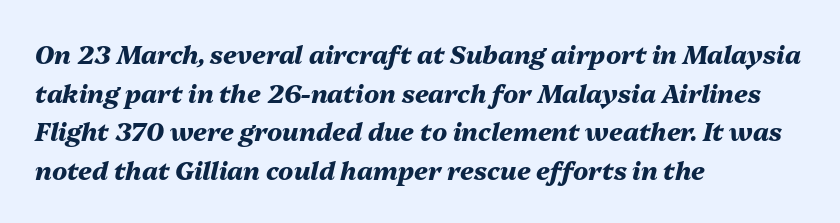
All the whitespace from short lines collects on the right. Quick note: underline off. There's an unmistakable incline to the writing here. The font is running at its bold setting. What stands out about the letter spacing? Nothing — it is the standard amount. Quick note: interline space is typical.
